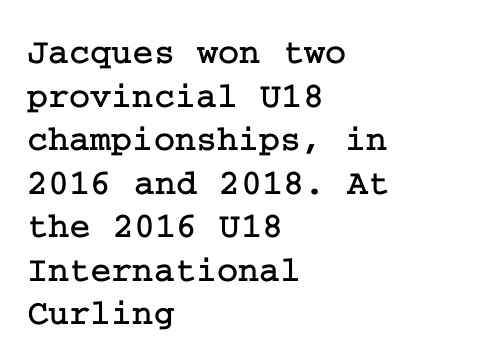
To sum up the face: it has serifs. These lines stack with their left ends in a neat column. It's the straight-up-and-down kind of type. Is the letter spacing exaggerated? No — it looks like the ordinary default. Type without underlining.
